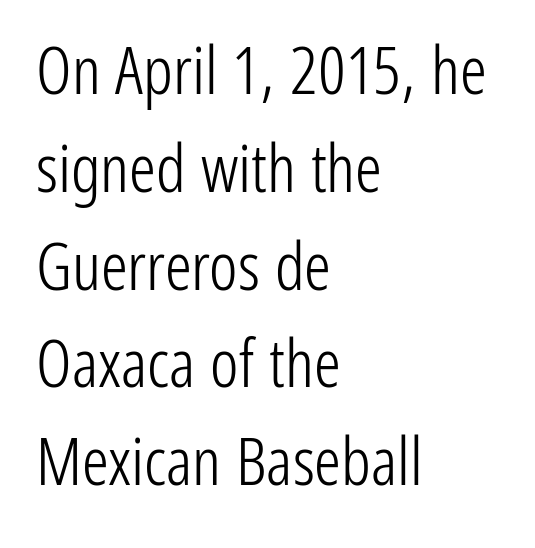
{"serif": "no", "italic": "no", "bold": "no", "weight": "light", "width": "condensed", "stroke_contrast": "low", "x_height": "medium", "monospaced": "no", "underline": "no", "align": "left", "line_spacing": "normal", "line_spacing_ratio": 1.46, "letter_spacing": "normal", "letter_spacing_em": 0.0, "glyph_px": 67}
